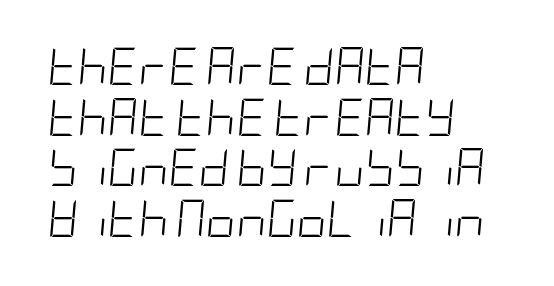
Each new line begins a customary step beneath the previous one. Visually the block forms a straight wall on the left and a jagged coastline on the right. A typesetter would call this zero additional tracking. A clean baseline with only descenders dipping below it.
